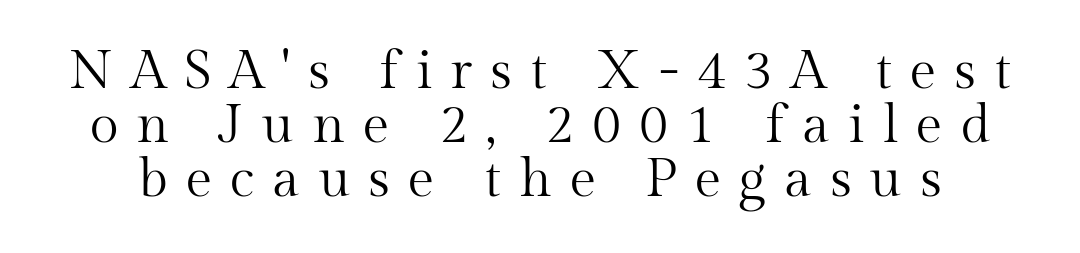
The letters advance in unequal steps, a hallmark of proportional type. This rendering features lettering with no underline. This is not heavy type; no bold has been used. Tracking value appears strongly positive — letters spread wide. The text was rendered using a seriffed face with decorative stroke endings.
